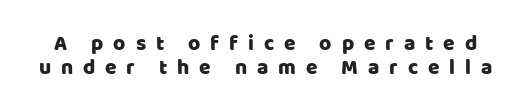
Whoever set this chose condensed vertical rhythm over breathing room. Posture: vertical. Each row of text sits above clean, open space. Letter spacing: wide.
